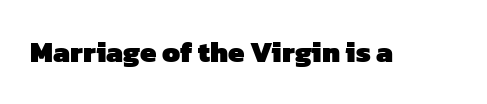
Q: Is the text bold? A: Yes.
Q: Is the typeface a serif or a sans-serif typeface? A: Sans-serif.
Q: Is the text underlined? A: No.
Q: Is the spacing between letters normal or unusually wide? A: Normal.
Q: Width (condensed, normal, or wide)? A: Normal.
Q: Stroke contrast? A: Low.
Q: x-height? A: Medium.
Q: Monospaced? A: No.
